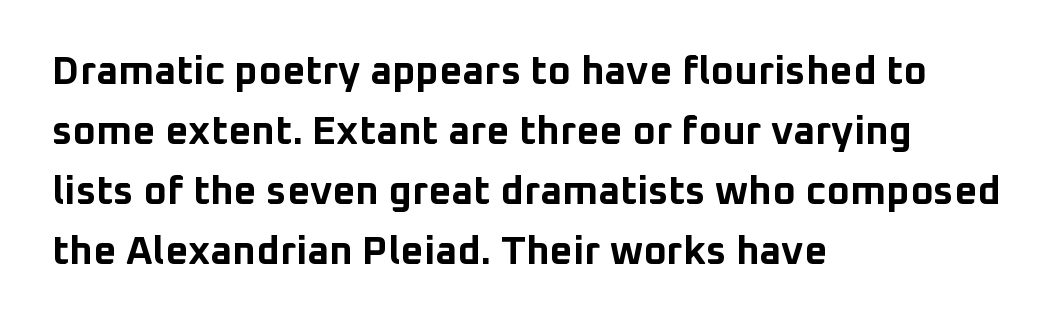
The image shows 40 px bold sans-serif type, upright; set left-aligned, normal line spacing (1.5x), normal letter spacing, not underlined; low stroke contrast and a medium x-height.
